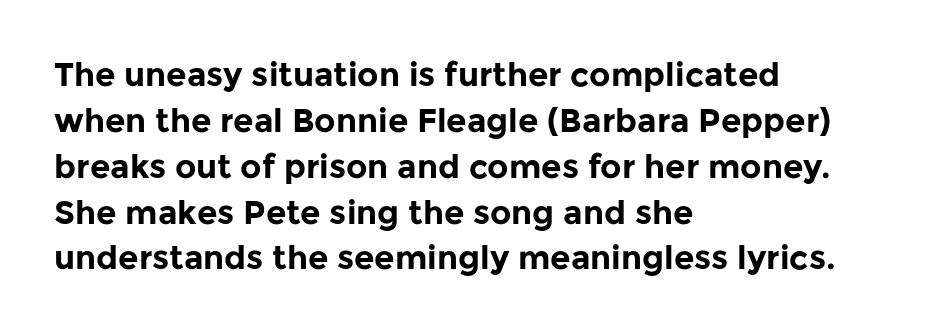
{"serif": "no", "italic": "no", "bold": "yes", "weight": "bold", "width": "normal", "stroke_contrast": "low", "x_height": "medium", "monospaced": "no", "underline": "no", "align": "left", "line_spacing": "normal", "line_spacing_ratio": 1.39, "letter_spacing": "normal", "letter_spacing_em": 0.0, "glyph_px": 33}
